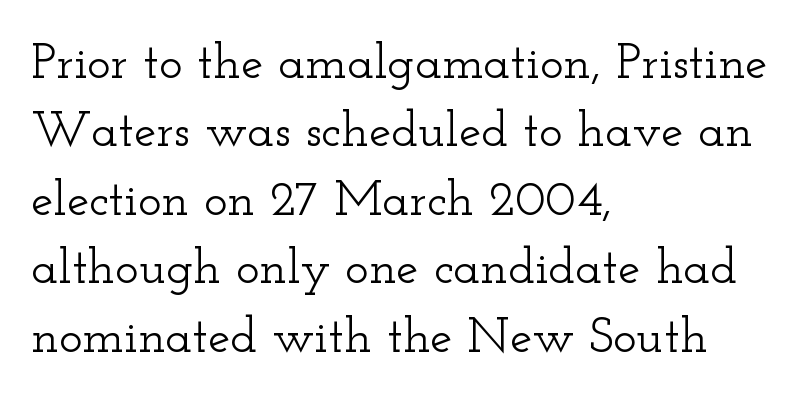
Inter-character spacing is left at the font's built-in metrics. The passage is arranged the way most books set body copy — flush left. Italic: no, the glyphs are upright roman. Letters rest on an invisible, unmarked baseline. Typographically, this falls in the serif category.
